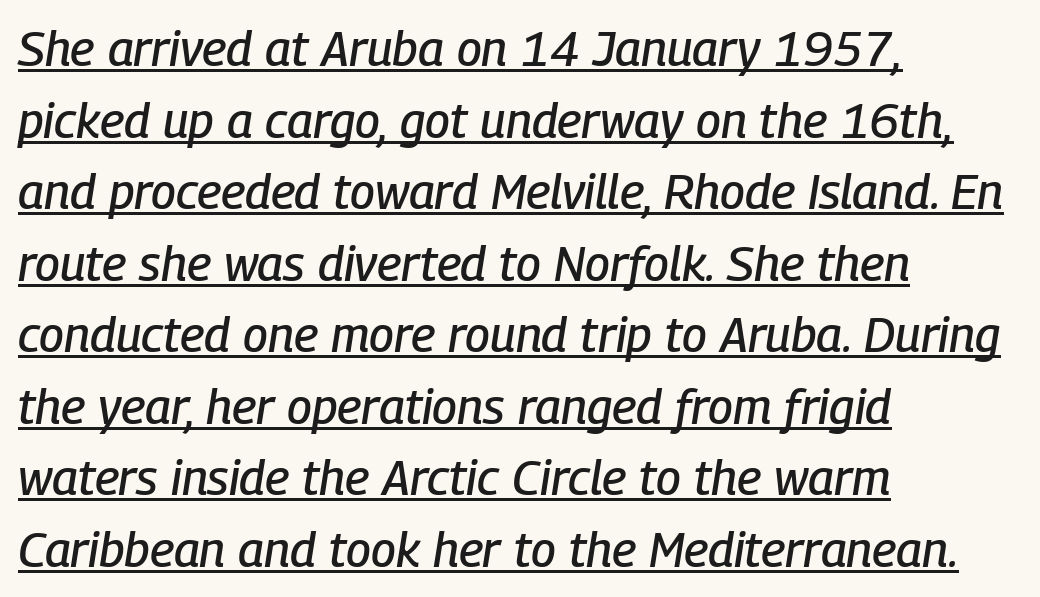
The ragged edge is on the right, which tells us the setting is flush left. Notice how a bar underscores the lettering throughout. An italicized treatment has been applied to the whole sample. Regarding leading, the lines here are spaced in the standard way. These lines are rendered in a variable-pitch font. Here the glyphs are tracked normally, forming tight word shapes.
